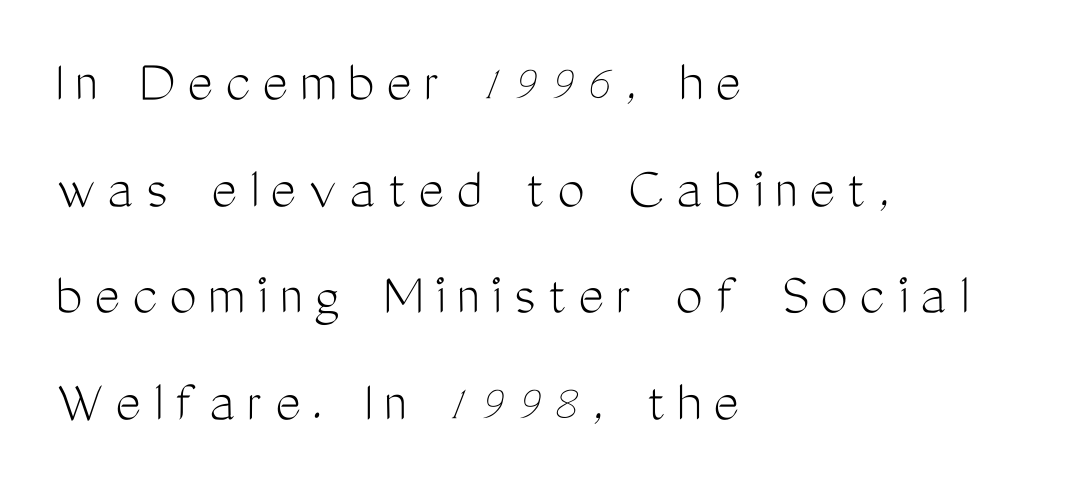
Q: Is the text bold? A: No.
Q: Is the text italic (slanted)? A: No, it is upright.
Q: Is the typeface a serif or a sans-serif typeface? A: Sans-serif.
Q: Is the text underlined? A: No.
Q: How is the paragraph aligned? A: Left-aligned.
Q: Width (condensed, normal, or wide)? A: Condensed.
Q: Stroke contrast? A: Medium.
Q: x-height? A: Medium.
Q: Monospaced? A: No.
